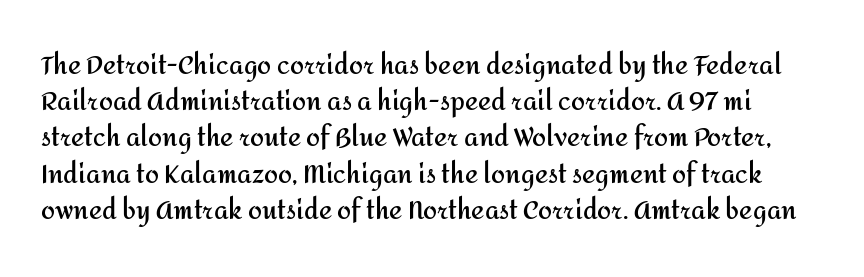
{"italic": "no", "bold": "yes", "underline": "no", "line_spacing": "normal", "line_spacing_ratio": 1.45, "letter_spacing": "normal", "letter_spacing_em": 0.0, "glyph_px": 25}
